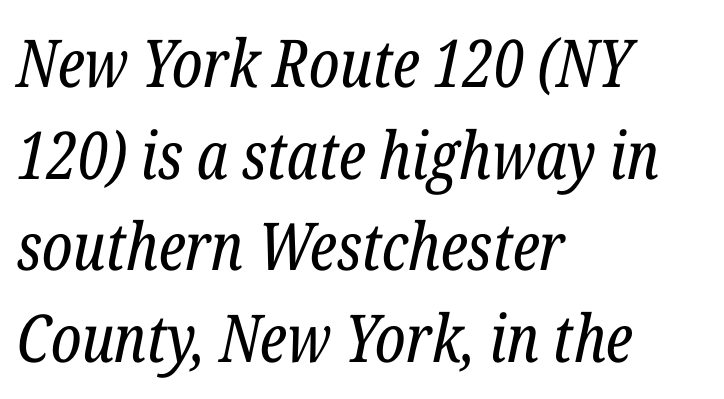
The words here are not underlined. Is the stroke heavy? The answer is a plain regular-or-lighter. Character widths vary here, with narrow letters taking less room than wide ones. Looking at the ascenders, they clearly lean.
